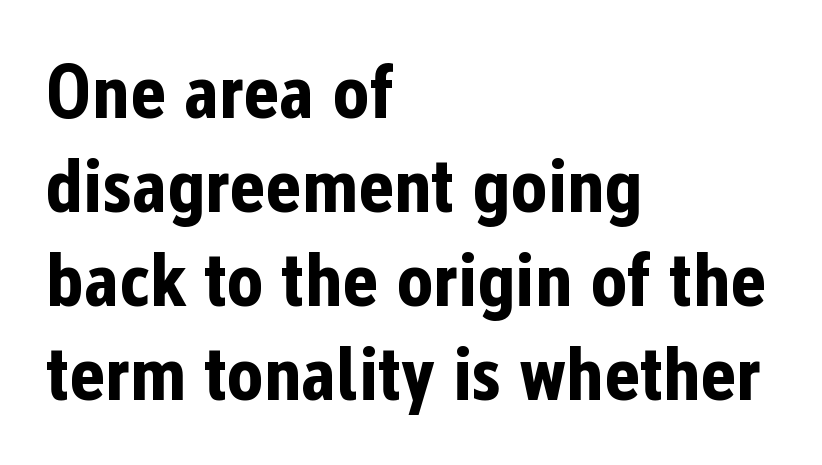
The image shows 77 px bold, condensed sans-serif type, upright; set left-aligned, line spacing 1.22x, normal letter spacing, not underlined; low stroke contrast and a medium x-height.
